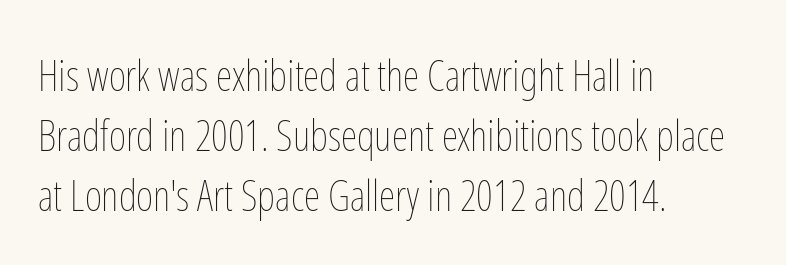
{"italic": "no", "bold": "no", "weight": "thin", "width": "condensed", "stroke_contrast": "low", "x_height": "medium", "monospaced": "no", "underline": "no", "align": "left", "line_spacing": "normal", "line_spacing_ratio": 1.43, "letter_spacing": "normal", "letter_spacing_em": 0.0, "glyph_px": 42}
